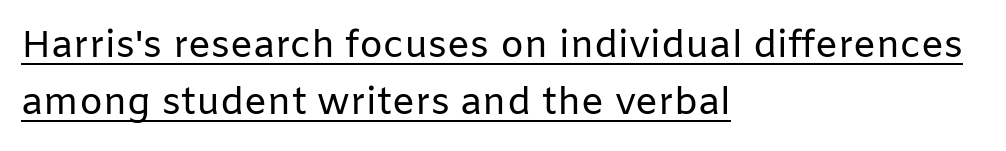
The image shows 38 px regular-weight sans-serif type, upright; set left-aligned, normal line spacing (1.5x), normal letter spacing, underlined; low stroke contrast and a medium x-height.
